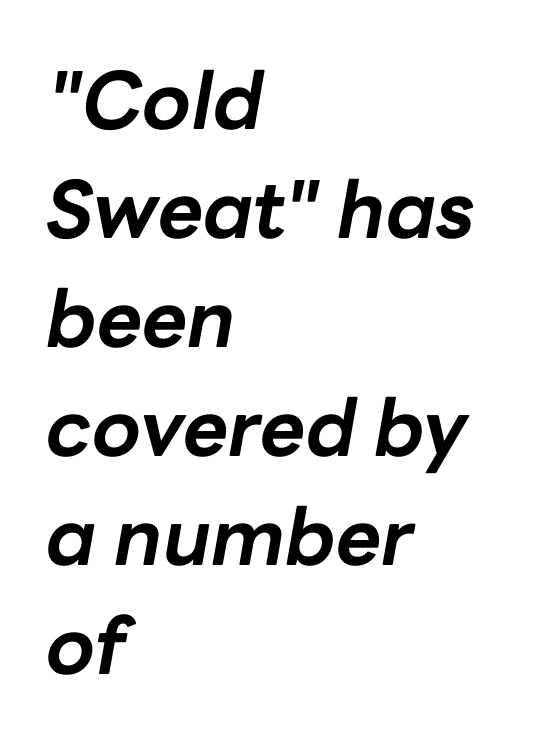
Q: Is the text bold? A: Yes.
Q: Is the text italic (slanted)? A: Yes, it leans right by about 10 degrees.
Q: Is the text underlined? A: No.
Q: How is the paragraph aligned? A: Left-aligned.
Q: Is the spacing between letters normal or unusually wide? A: Normal.
Q: Is the spacing between lines tight, normal or loose? A: Normal.
Q: Width (condensed, normal, or wide)? A: Normal.
Q: Stroke contrast? A: Low.
Q: x-height? A: Medium.
Q: Monospaced? A: No.
